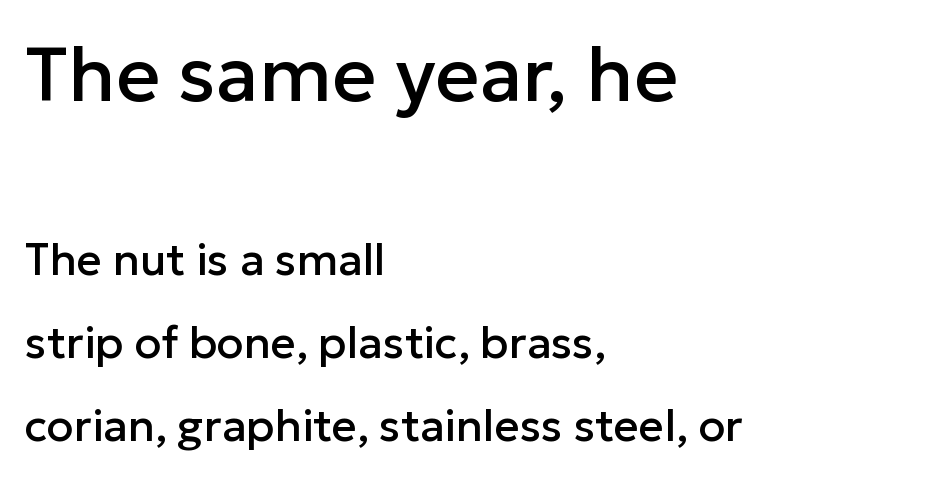
Alignment: flush left. Check under the words: just untouched page. The typeface chosen for these lines omits serifs. This sample has the flowing, uneven cadence of proportional lettering.
